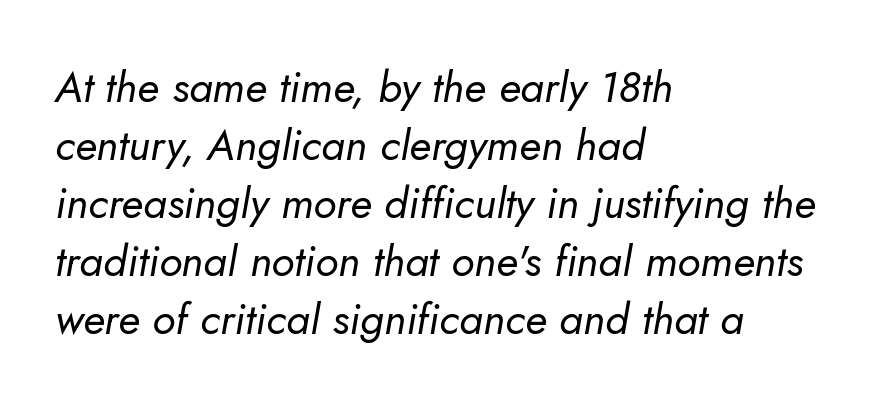
The image shows 43 px regular-weight type, italic (leaning right); set left-aligned, normal line spacing (1.35x), normal letter spacing, not underlined; low stroke contrast and a small x-height.
